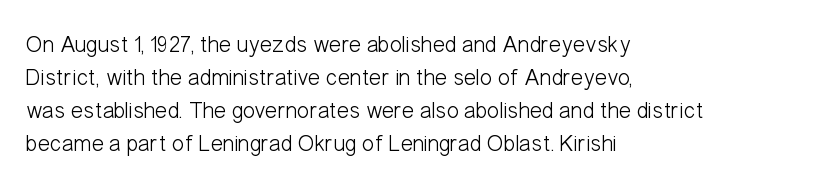
The image shows 23 px text type, upright; set left-aligned, normal line spacing (1.44x), normal letter spacing, not underlined.
